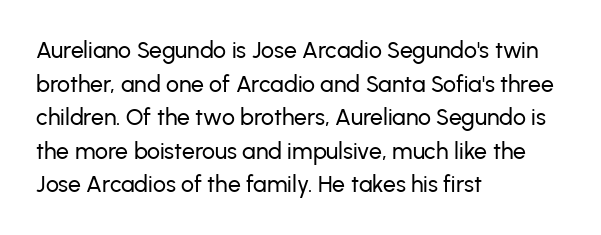
{"italic": "no", "underline": "no", "align": "left", "line_spacing": "normal", "line_spacing_ratio": 1.46, "letter_spacing": "normal", "letter_spacing_em": 0.0, "glyph_px": 23}
